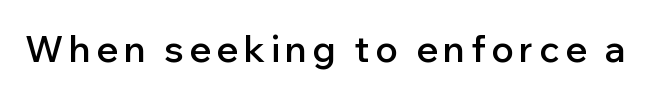
Weight: semibold (demi). Stroke terminals: plain, sans-serif. Descender tails drop into unmarked territory. A roman cut, with each character standing at attention.
